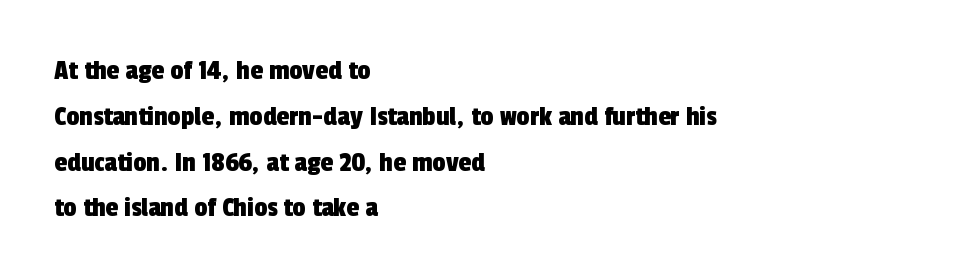
Q: Is the typeface a serif or a sans-serif typeface? A: Sans-serif.
Q: Is the text underlined? A: No.
Q: How is the paragraph aligned? A: Left-aligned.
Q: Is the spacing between letters normal or unusually wide? A: Normal.
Q: Is the spacing between lines tight, normal or loose? A: Normal.
Q: Width (condensed, normal, or wide)? A: Condensed.
Q: x-height? A: Medium.
Q: Monospaced? A: No.
